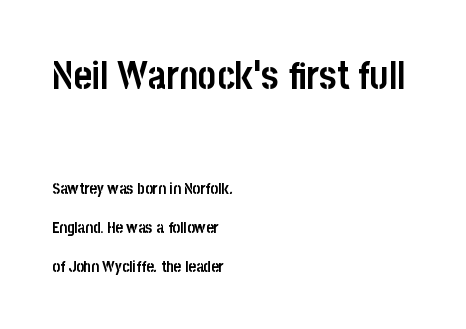
The image shows 39 px semibold, condensed sans-serif type, upright; set left-aligned, loose line spacing (2.43x), normal letter spacing, not underlined; the first (top) block is 2.44x larger; low stroke contrast and a large x-height.
